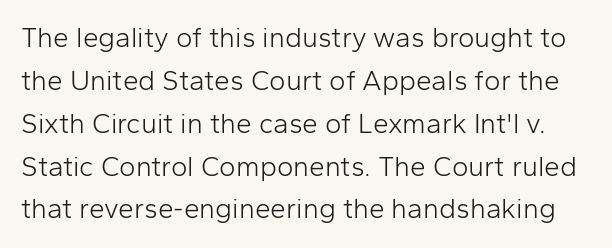
Q: Is the text bold? A: No.
Q: Is the text italic (slanted)? A: No, it is upright.
Q: Is the typeface a serif or a sans-serif typeface? A: Sans-serif.
Q: Is the text underlined? A: No.
Q: Is the spacing between letters normal or unusually wide? A: Normal.
Q: Is the spacing between lines tight, normal or loose? A: Normal.
Q: Width (condensed, normal, or wide)? A: Normal.
Q: Stroke contrast? A: Low.
Q: x-height? A: Medium.
Q: Monospaced? A: No.
